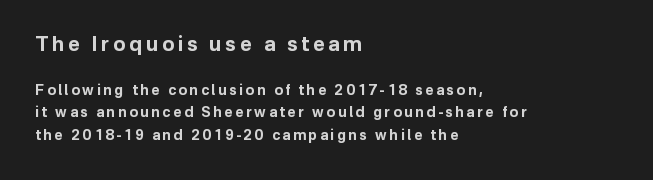
{"italic": "no", "bold": "yes", "underline": "no", "align": "left", "line_spacing": "normal", "line_spacing_ratio": 1.63, "larger_block": "first", "size_ratio": 1.43, "glyph_px": 20}
